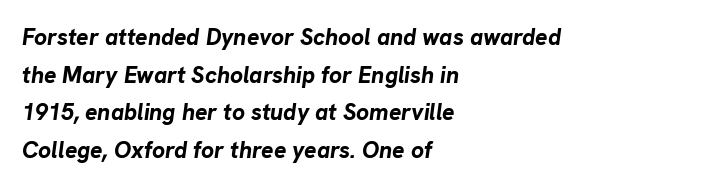
Compared with an ordinary text face, these strokes are far heavier — a full bold. Whoever set this chose a conventional vertical rhythm. Observe the lean: these are italic letterforms. Descenders are the only things crossing below the line. Layout note: lines flush left.
